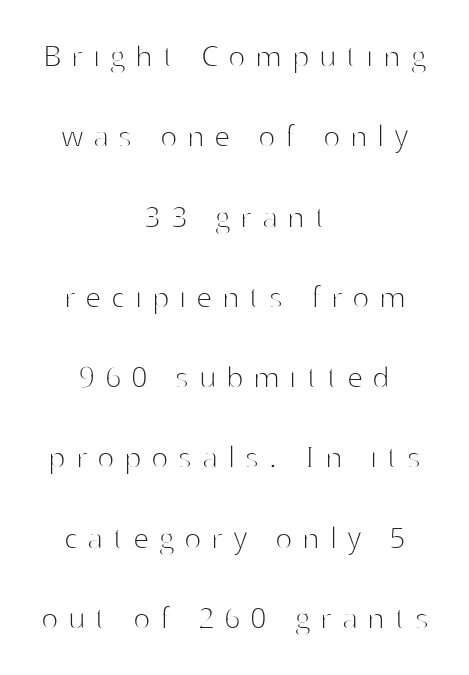
Q: Is the text bold? A: No.
Q: Is the text italic (slanted)? A: No, it is upright.
Q: Is the typeface a serif or a sans-serif typeface? A: Sans-serif.
Q: Is the text underlined? A: No.
Q: How is the paragraph aligned? A: Centered.
Q: Is the spacing between letters normal or unusually wide? A: Unusually wide.
Q: Is the spacing between lines tight, normal or loose? A: Loose.
Q: Width (condensed, normal, or wide)? A: Normal.
Q: Stroke contrast? A: High.
Q: x-height? A: Medium.
Q: Monospaced? A: No.
